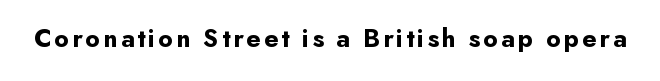
Q: Is the text bold? A: Yes.
Q: Is the text italic (slanted)? A: No, it is upright.
Q: Is the text underlined? A: No.
